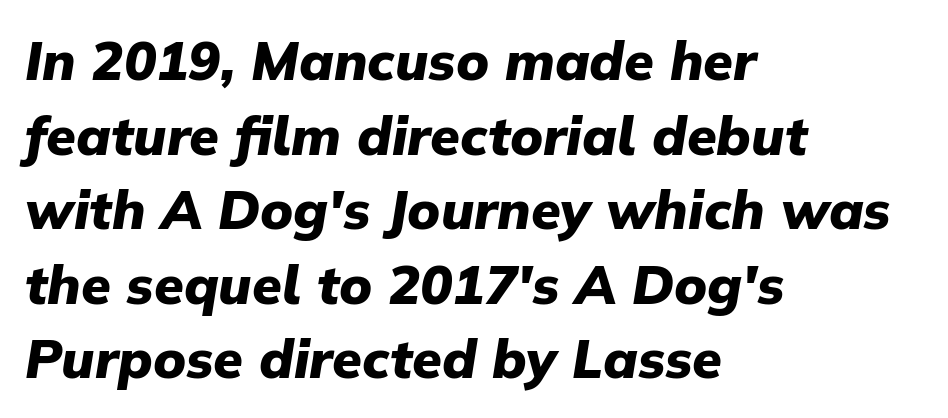
All the whitespace from short lines collects on the right. The glyphs look as if they've been sheared to an angle. Honestly, there is no underline to notice here at all. Stroke thickness is high; the sample reads as a true bold. There is no visible air inserted between adjacent glyphs.
